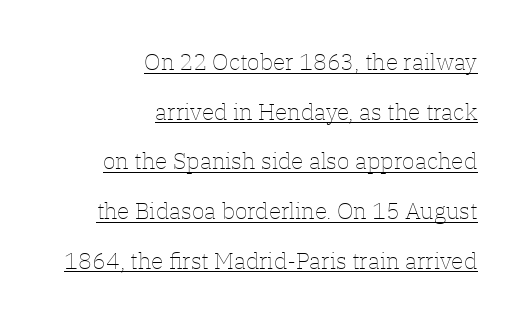
The image shows 23 px text type, upright; set right-aligned, loose line spacing (2.16x), normal letter spacing, underlined.
